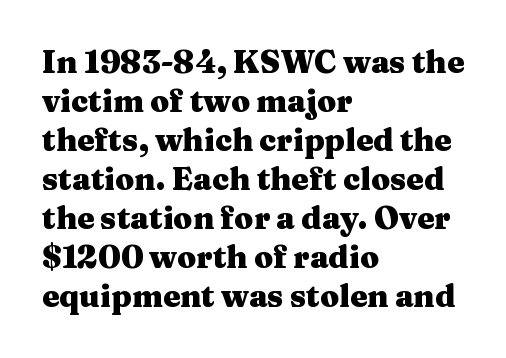
{"serif": "yes", "italic": "no", "bold": "yes", "weight": "heavy", "width": "wide", "stroke_contrast": "medium", "x_height": "medium", "monospaced": "no", "underline": "no", "align": "left", "line_spacing": "normal", "line_spacing_ratio": 1.26, "letter_spacing": "normal", "letter_spacing_em": 0.0, "glyph_px": 31}
